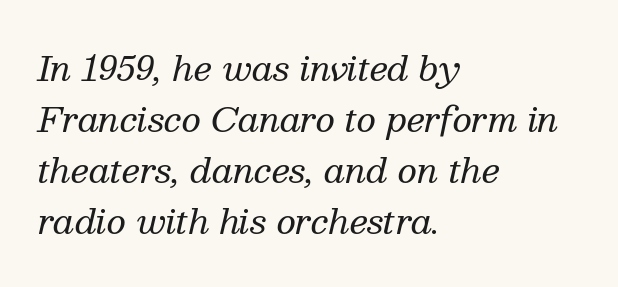
Q: Is the text bold? A: No.
Q: Is the text italic (slanted)? A: Yes, it leans right by about 13 degrees.
Q: Is the typeface a serif or a sans-serif typeface? A: Serif.
Q: Is the text underlined? A: No.
Q: How is the paragraph aligned? A: Left-aligned.
Q: Is the spacing between letters normal or unusually wide? A: Normal.
Q: Is the spacing between lines tight, normal or loose? A: Normal.
Q: Width (condensed, normal, or wide)? A: Normal.
Q: Stroke contrast? A: Medium.
Q: x-height? A: Medium.
Q: Monospaced? A: No.
